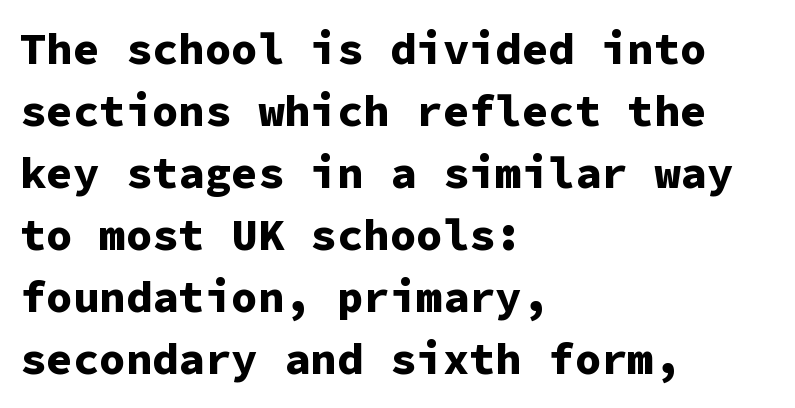
Q: Is the text bold? A: Yes.
Q: Is the text italic (slanted)? A: No, it is upright.
Q: Is the typeface a serif or a sans-serif typeface? A: Sans-serif.
Q: Is the text underlined? A: No.
Q: How is the paragraph aligned? A: Left-aligned.
Q: Is the spacing between letters normal or unusually wide? A: Normal.
Q: Is the spacing between lines tight, normal or loose? A: Normal.
Q: Width (condensed, normal, or wide)? A: Normal.
Q: Stroke contrast? A: Low.
Q: x-height? A: Medium.
Q: Monospaced? A: Yes.
